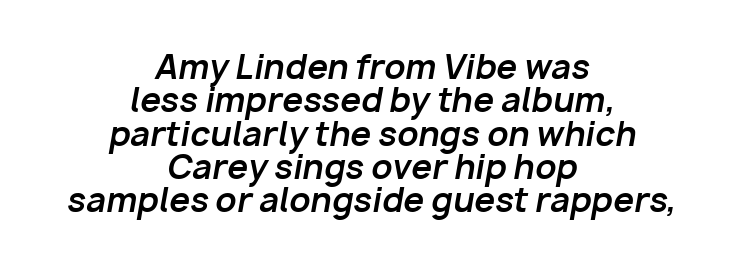
{"italic": "yes", "lean": "right", "slant_degrees": 10, "bold": "yes", "weight": "bold", "width": "normal", "stroke_contrast": "low", "x_height": "medium", "monospaced": "no", "underline": "no", "align": "center", "line_spacing": "tight", "line_spacing_ratio": 1.01, "letter_spacing": "normal", "letter_spacing_em": 0.0, "glyph_px": 33}
